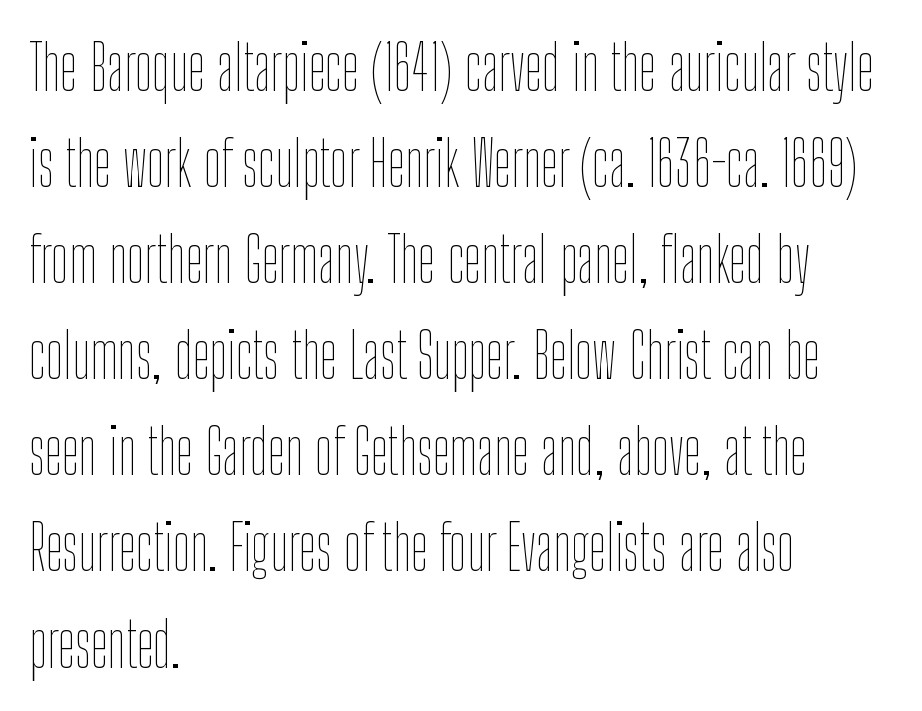
Has an underline been added? It has not. Upright lettering throughout. Evenly set lines give the paragraph a standard silhouette. Observe the ordinary spacing: letters are neighbours, not strangers. Compared with a centered layout, this one pins lines to the left instead.
